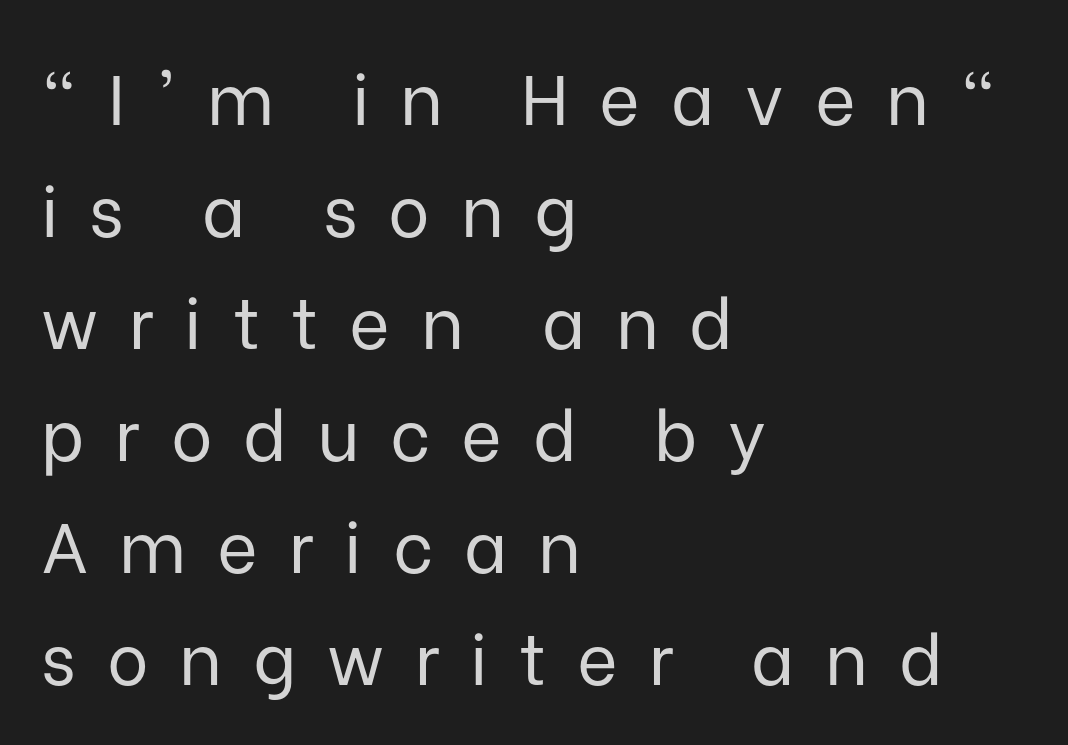
Q: Is the text bold? A: No.
Q: Is the text italic (slanted)? A: No, it is upright.
Q: Is the typeface a serif or a sans-serif typeface? A: Sans-serif.
Q: Is the text underlined? A: No.
Q: How is the paragraph aligned? A: Left-aligned.
Q: Is the spacing between letters normal or unusually wide? A: Unusually wide.
Q: Is the spacing between lines tight, normal or loose? A: Normal.
Q: Width (condensed, normal, or wide)? A: Normal.
Q: Stroke contrast? A: Low.
Q: x-height? A: Medium.
Q: Monospaced? A: No.
